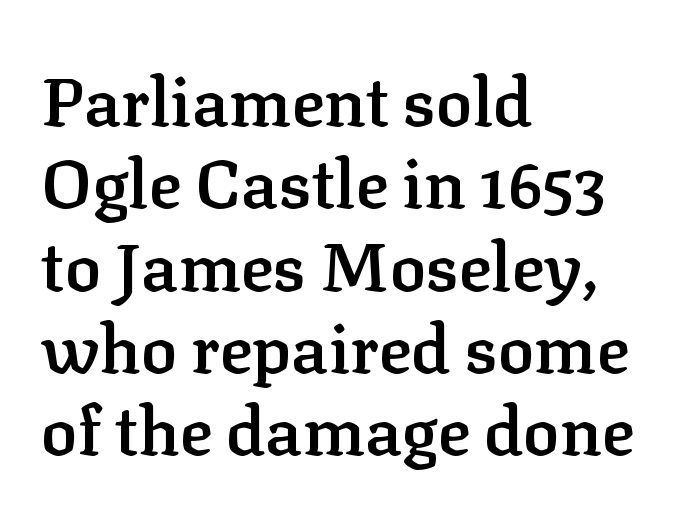
A typesetter would call this proportional, since set widths differ per character. The font's upright variant was chosen for this text. The letters carry serifs — small finishing strokes at the ends of their stems. A somewhat darkened texture: the type is semibold rather than bold. This rendering leaves character spacing at its baseline value. Caption: multi-line text, flush left, ragged right.
